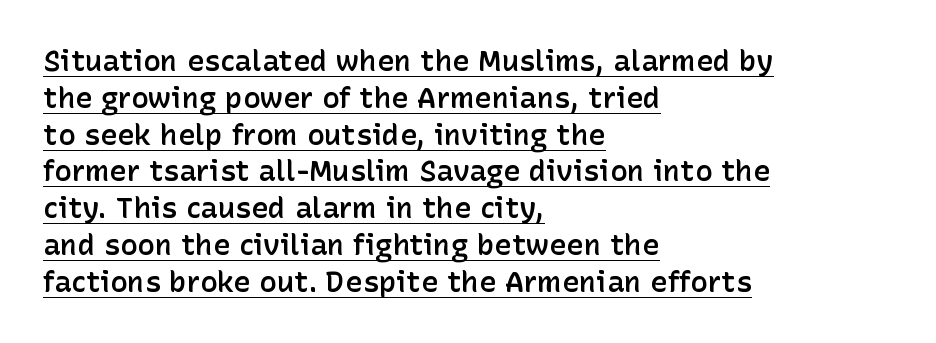
{"serif": "no", "italic": "no", "bold": "semi", "weight": "semibold", "width": "normal", "stroke_contrast": "low", "x_height": "medium", "monospaced": "no", "underline": "yes", "align": "left", "line_spacing": "normal", "line_spacing_ratio": 1.27, "letter_spacing": "normal", "letter_spacing_em": 0.0, "glyph_px": 29}
